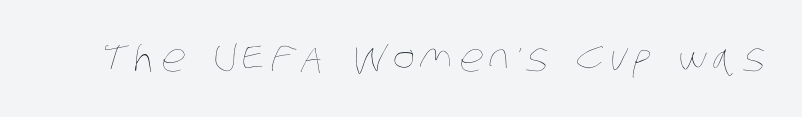
The image shows 38 px thin, condensed type; set not underlined; low stroke contrast and a large x-height.
